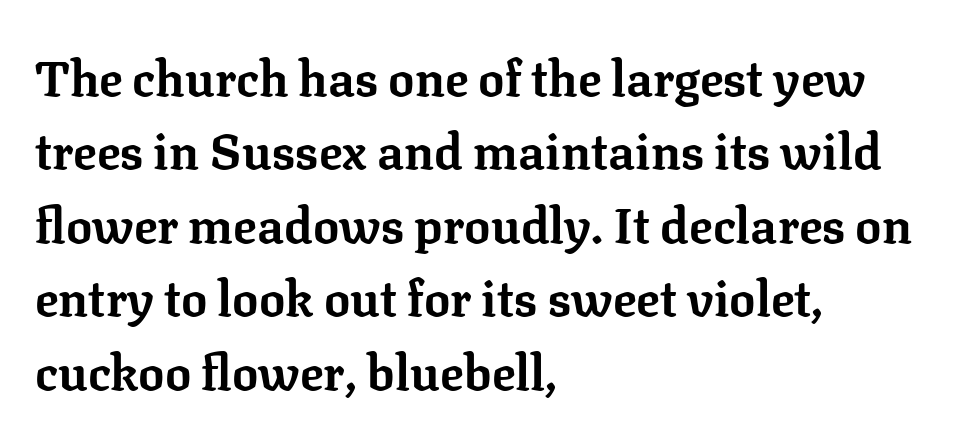
{"serif": "yes", "italic": "no", "bold": "yes", "weight": "bold", "width": "normal", "stroke_contrast": "low", "x_height": "medium", "monospaced": "no", "underline": "no", "align": "left", "line_spacing": "normal", "line_spacing_ratio": 1.5, "letter_spacing": "normal", "letter_spacing_em": 0.0, "glyph_px": 49}
